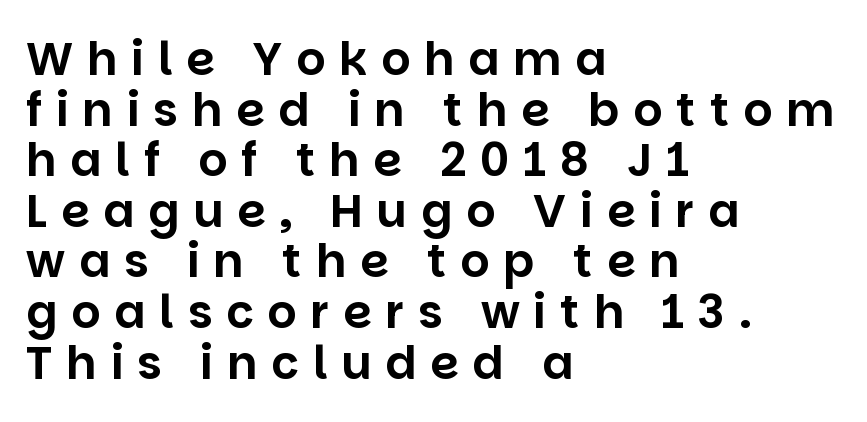
One glance says dense: line gaps are narrower than usual. Notice how the passage keeps a crisp vertical edge on the left only. Rule under the text: the space is simply empty. Are there feet on the stems? There aren't — it's a sans.
